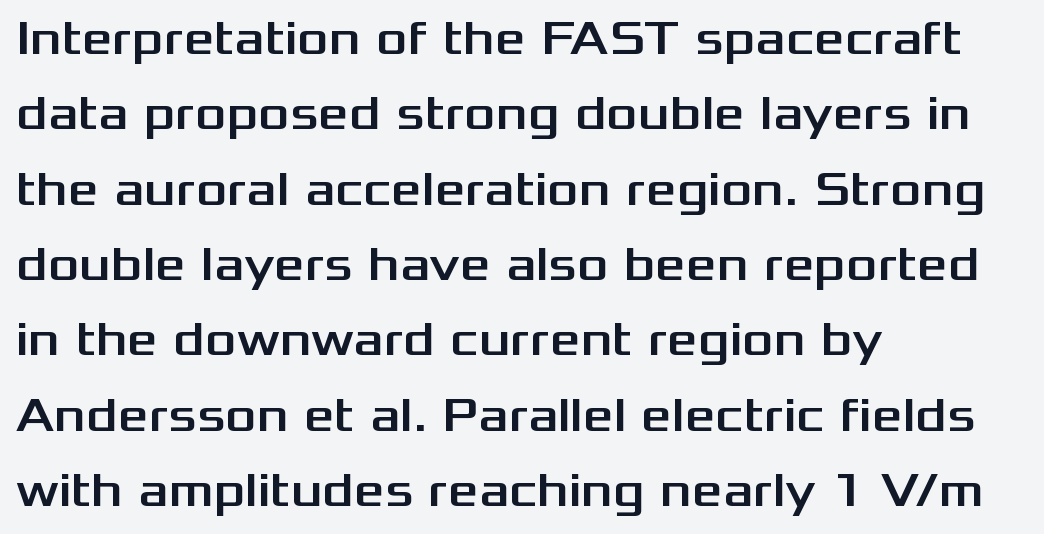
Q: Is the text italic (slanted)? A: No, it is upright.
Q: Is the typeface a serif or a sans-serif typeface? A: Sans-serif.
Q: Is the text underlined? A: No.
Q: How is the paragraph aligned? A: Left-aligned.
Q: Is the spacing between letters normal or unusually wide? A: Normal.
Q: Is the spacing between lines tight, normal or loose? A: Normal.
Q: Width (condensed, normal, or wide)? A: Wide.
Q: Stroke contrast? A: Medium.
Q: x-height? A: Medium.
Q: Monospaced? A: No.
